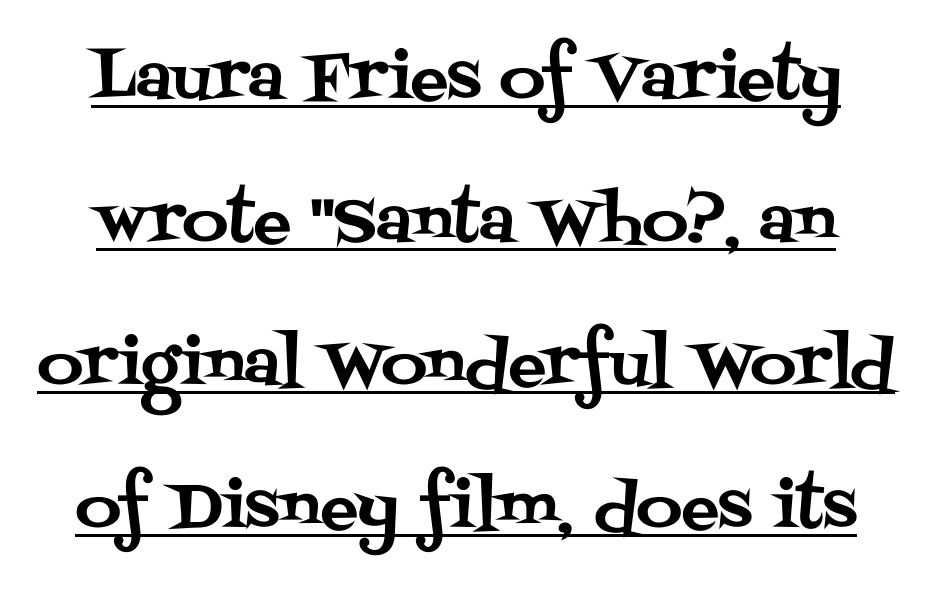
Spacing verdict: proportional, widths tailored to each character. Honestly, the underline is the first thing you notice here. This block would shrink considerably if given ordinary leading; it's expanded now. Does the lettering tilt? It doesn't — this is upright. In terms of letterform style, serifs are clearly present. These lines keep a tight, regular rhythm from letter to letter.
